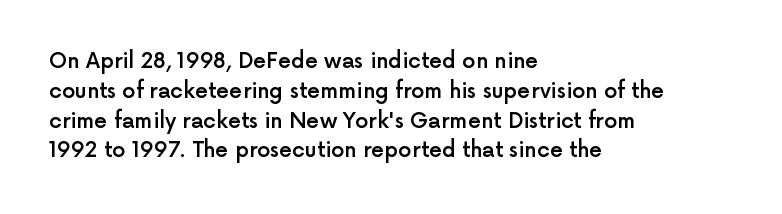
Every row of glyphs begins at an identical x-position on the left. Underlining? Definitely not there. What's the leading like? Ordinary, nothing unusual. The tracking reads as untouched default to a designer's eye. A fair bit of extra ink — the face is semibold, not bold.
